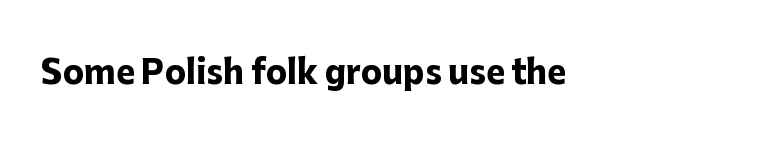
Every character sits straight up, as roman type does. Compared with typical body copy, the letter spacing here is the same. Lines of text with bare space underneath. What kind of face is this? One without serifs — a sans. Note the varied advance widths — an 'i' is clearly narrower than an 'm'.
